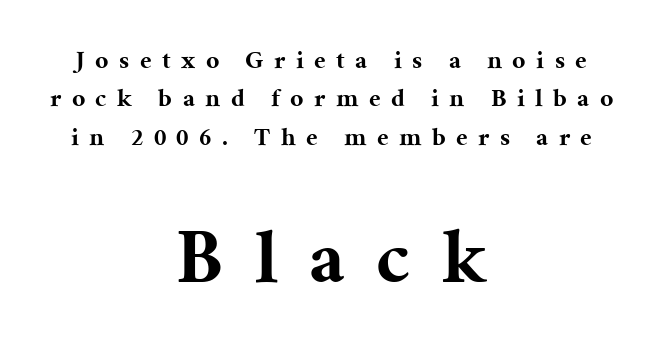
Q: Is the text bold? A: Yes.
Q: Is the text italic (slanted)? A: No, it is upright.
Q: Is the typeface a serif or a sans-serif typeface? A: Serif.
Q: Is the text underlined? A: No.
Q: How is the paragraph aligned? A: Centered.
Q: Is the spacing between letters normal or unusually wide? A: Unusually wide.
Q: Is the spacing between lines tight, normal or loose? A: Normal.
Q: Which block of text is set in a larger size, the first (top) or the second (bottom)? A: The second (bottom) one.
Q: Width (condensed, normal, or wide)? A: Normal.
Q: Stroke contrast? A: Medium.
Q: x-height? A: Medium.
Q: Monospaced? A: No.
